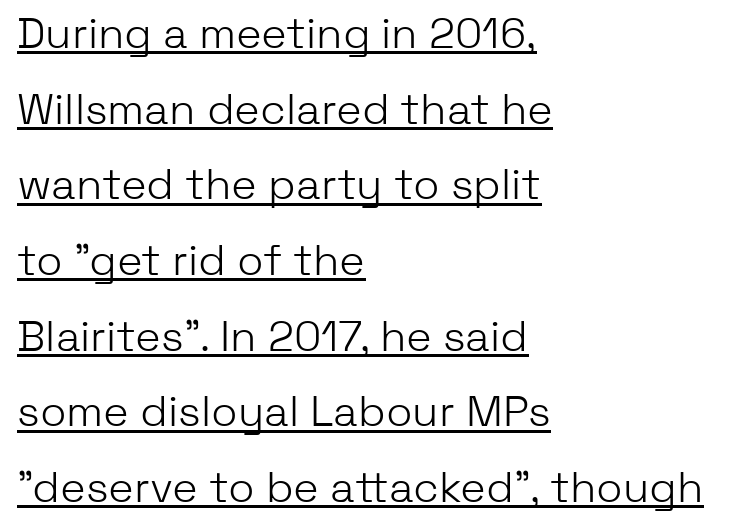
{"serif": "no", "italic": "no", "bold": "no", "weight": "light", "width": "normal", "stroke_contrast": "low", "x_height": "medium", "monospaced": "no", "underline": "yes", "align": "left", "line_spacing_ratio": 1.76, "letter_spacing": "normal", "letter_spacing_em": 0.0, "glyph_px": 43}
